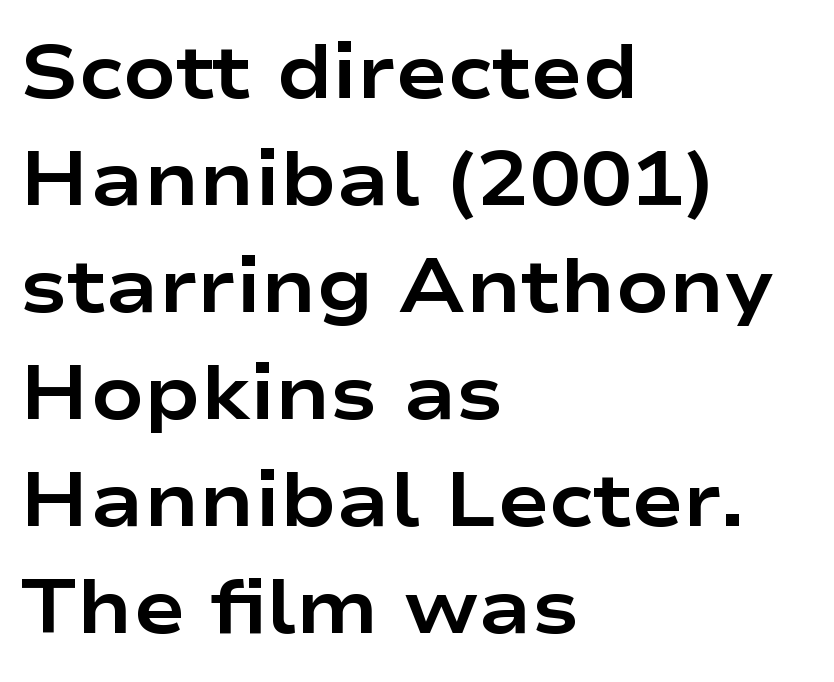
{"serif": "no", "italic": "no", "bold": "yes", "weight": "bold", "width": "wide", "stroke_contrast": "low", "x_height": "medium", "monospaced": "no", "underline": "no", "align": "left", "line_spacing": "normal", "line_spacing_ratio": 1.39, "letter_spacing": "normal", "letter_spacing_em": 0.0, "glyph_px": 77}
